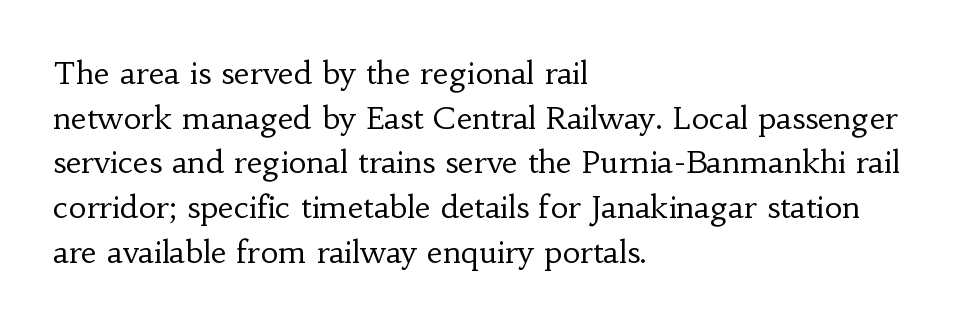
The image shows 31 px regular-weight serif type, upright; set left-aligned, normal line spacing (1.44x), normal letter spacing, not underlined; low stroke contrast and a small x-height.
